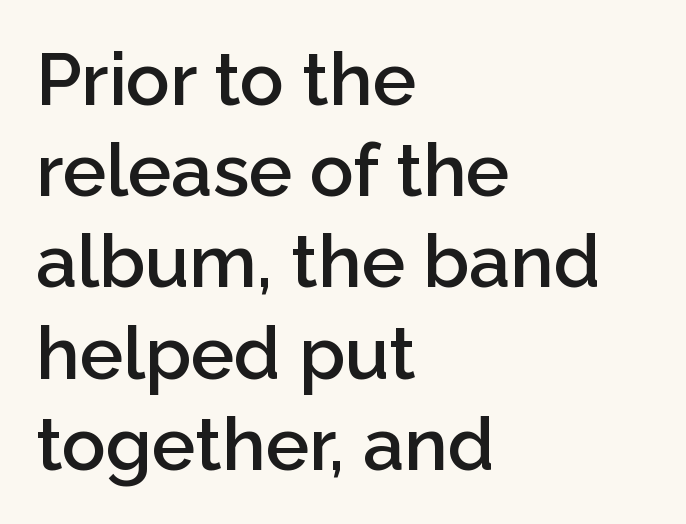
Q: Is the text bold? A: Semi-bold.
Q: Is the text italic (slanted)? A: No, it is upright.
Q: Is the typeface a serif or a sans-serif typeface? A: Sans-serif.
Q: Is the text underlined? A: No.
Q: How is the paragraph aligned? A: Left-aligned.
Q: Is the spacing between letters normal or unusually wide? A: Normal.
Q: Is the spacing between lines tight, normal or loose? A: Normal.
Q: Width (condensed, normal, or wide)? A: Normal.
Q: Stroke contrast? A: Low.
Q: x-height? A: Medium.
Q: Monospaced? A: No.
